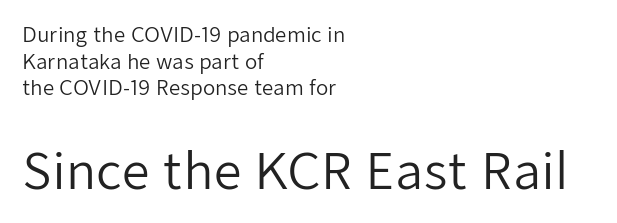
The image shows 49 px regular-weight sans-serif type, upright; set left-aligned, normal line spacing (1.33x), normal letter spacing, not underlined; the second (bottom) block is 2.45x larger; low stroke contrast and a medium x-height.
